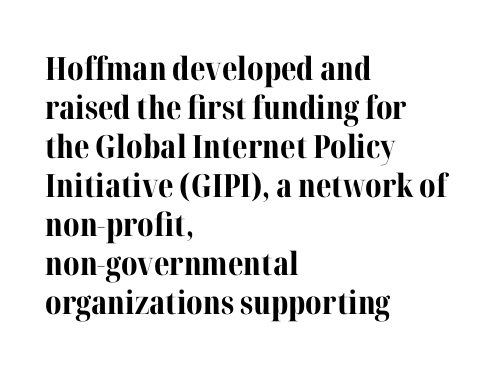
The image shows 32 px bold serif type, upright; set left-aligned, line spacing 1.22x, normal letter spacing, not underlined; medium stroke contrast and a medium x-height.
